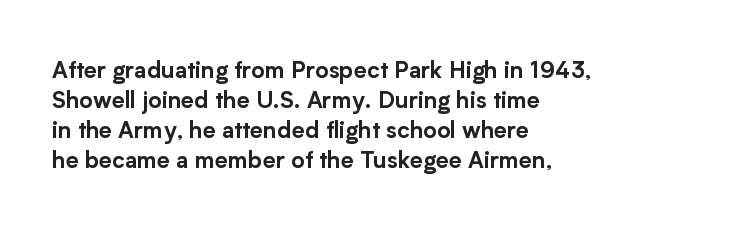
{"italic": "no", "underline": "no", "align": "left", "line_spacing": "normal", "line_spacing_ratio": 1.31, "letter_spacing": "normal", "letter_spacing_em": 0.0, "glyph_px": 23}
